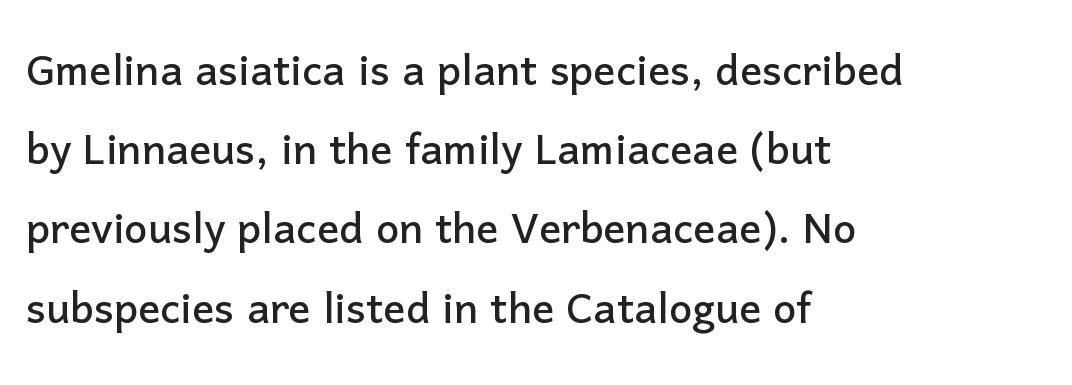
{"serif": "no", "italic": "no", "width": "normal", "stroke_contrast": "low", "x_height": "medium", "monospaced": "no", "underline": "no", "align": "left", "line_spacing": "normal", "line_spacing_ratio": 1.44, "letter_spacing": "normal", "letter_spacing_em": 0.0, "glyph_px": 55}
